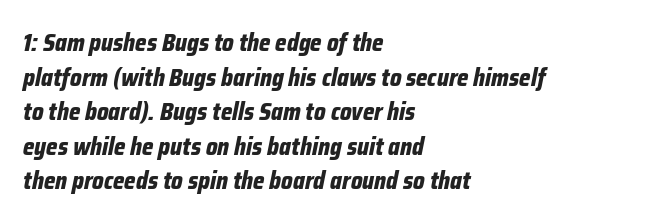
Q: Is the text bold? A: Yes.
Q: Is the text italic (slanted)? A: Yes, it leans right by about 12 degrees.
Q: Is the text underlined? A: No.
Q: How is the paragraph aligned? A: Left-aligned.
Q: Is the spacing between letters normal or unusually wide? A: Normal.
Q: Is the spacing between lines tight, normal or loose? A: Normal.
